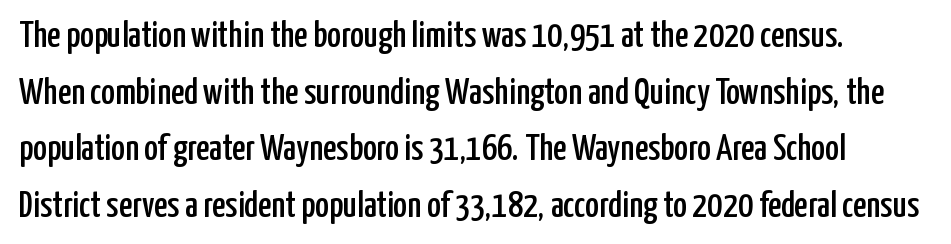
The image shows 37 px condensed sans-serif type, upright; set normal line spacing (1.53x), normal letter spacing, not underlined; low stroke contrast and a medium x-height.
